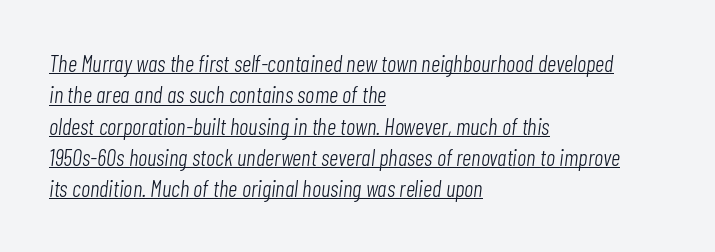
{"italic": "yes", "lean": "right", "slant_degrees": 7, "bold": "no", "underline": "yes", "align": "left", "line_spacing": "normal", "line_spacing_ratio": 1.36, "letter_spacing": "normal", "letter_spacing_em": 0.0, "glyph_px": 23}
